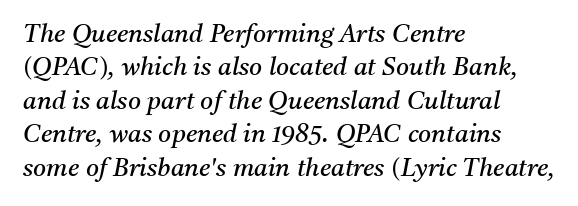
Q: Is the text bold? A: No.
Q: Is the text italic (slanted)? A: Yes, it leans right by about 11 degrees.
Q: Is the text underlined? A: No.
Q: How is the paragraph aligned? A: Left-aligned.
Q: Is the spacing between letters normal or unusually wide? A: Normal.
Q: Is the spacing between lines tight, normal or loose? A: Normal.
